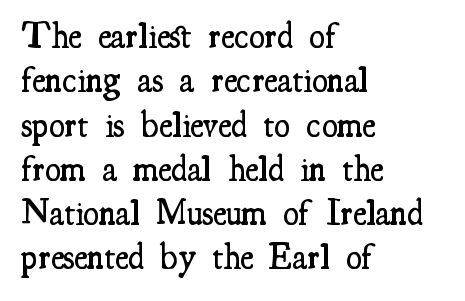
Q: Is the text bold? A: Semi-bold.
Q: Is the text italic (slanted)? A: No, it is upright.
Q: Is the typeface a serif or a sans-serif typeface? A: Serif.
Q: Is the text underlined? A: No.
Q: How is the paragraph aligned? A: Left-aligned.
Q: Is the spacing between letters normal or unusually wide? A: Normal.
Q: Width (condensed, normal, or wide)? A: Condensed.
Q: Stroke contrast? A: Medium.
Q: x-height? A: Small.
Q: Monospaced? A: No.
